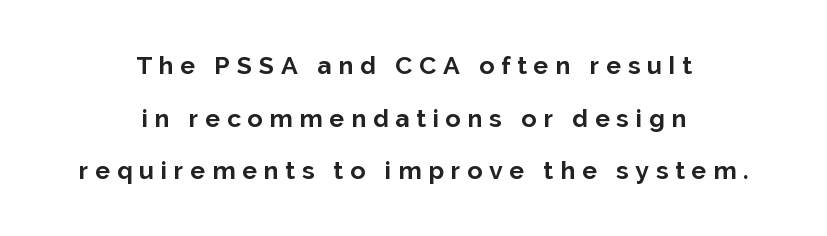
{"italic": "no", "bold": "yes", "underline": "no", "align": "center", "line_spacing": "loose", "line_spacing_ratio": 2.11, "letter_spacing": "wide", "letter_spacing_em": 0.27, "glyph_px": 25}
